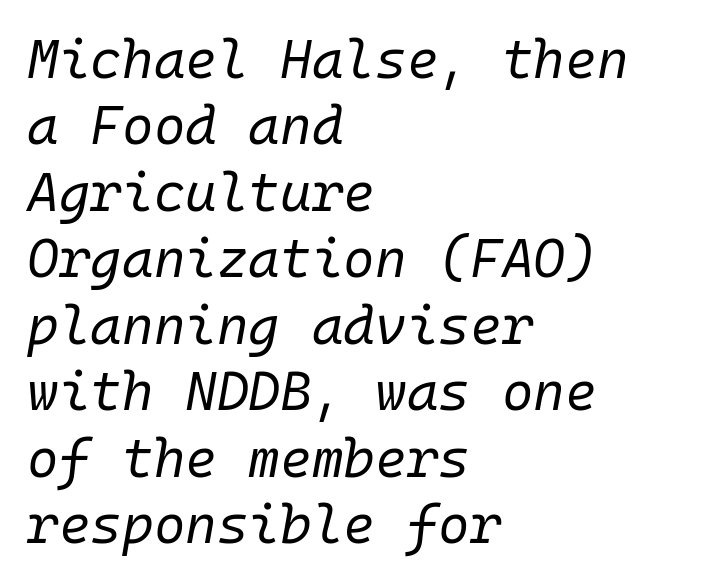
{"italic": "yes", "lean": "right", "slant_degrees": 10, "bold": "no", "weight": "regular", "width": "normal", "stroke_contrast": "low", "x_height": "medium", "monospaced": "yes", "underline": "no", "align": "left", "line_spacing_ratio": 1.23, "letter_spacing": "normal", "letter_spacing_em": 0.0, "glyph_px": 54}
